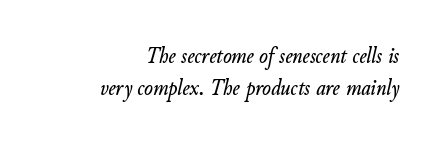
Horizontal bands of white between lines are of average thickness. Italic? Definitely — the glyphs are oblique. Clear beneath every line of the passage. Look at the tracking — it's just the regular setting, nothing added.
